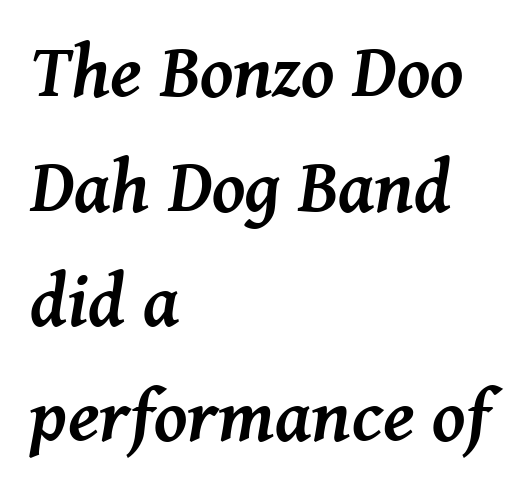
{"serif": "yes", "italic": "yes", "lean": "right", "slant_degrees": 8, "bold": "yes", "weight": "semibold", "width": "normal", "stroke_contrast": "medium", "x_height": "medium", "monospaced": "no", "underline": "no", "align": "left", "line_spacing": "normal", "line_spacing_ratio": 1.53, "letter_spacing": "normal", "letter_spacing_em": 0.0, "glyph_px": 75}
